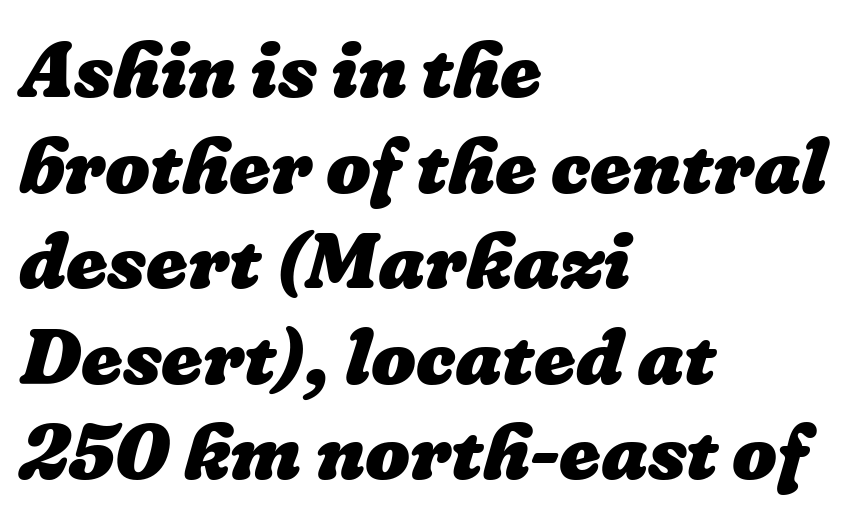
The image shows 79 px heavy type; set left-aligned, line spacing 1.21x, normal letter spacing, not underlined; low stroke contrast and a medium x-height.
